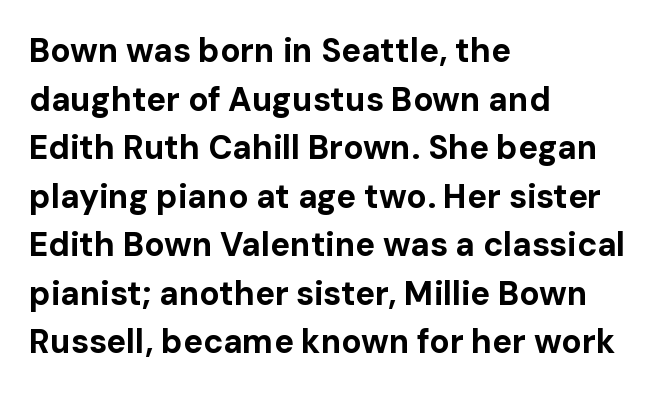
Note: no serifs on the glyphs. The letters stand straight up with perfectly vertical stems. Weight check: bold — yes, fully. The letters advance in unequal steps, a hallmark of proportional type.
